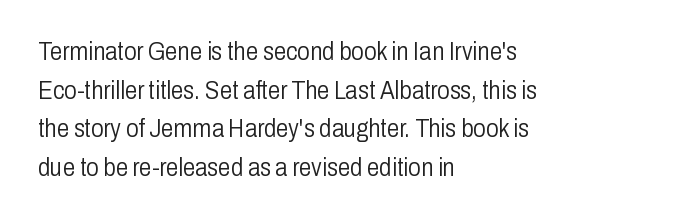
Q: Is the text bold? A: No.
Q: Is the text italic (slanted)? A: No, it is upright.
Q: Is the text underlined? A: No.
Q: How is the paragraph aligned? A: Left-aligned.
Q: Is the spacing between letters normal or unusually wide? A: Normal.
Q: Is the spacing between lines tight, normal or loose? A: Normal.
